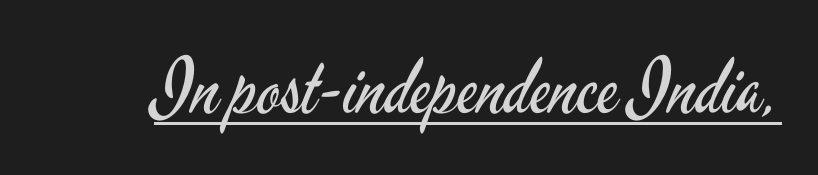
Q: Is the text bold? A: No.
Q: Is the text italic (slanted)? A: Yes.
Q: Is the typeface a serif or a sans-serif typeface? A: Sans-serif.
Q: Is the text underlined? A: Yes.
Q: Is the spacing between letters normal or unusually wide? A: Normal.
Q: Width (condensed, normal, or wide)? A: Condensed.
Q: Stroke contrast? A: Low.
Q: x-height? A: Small.
Q: Monospaced? A: No.
